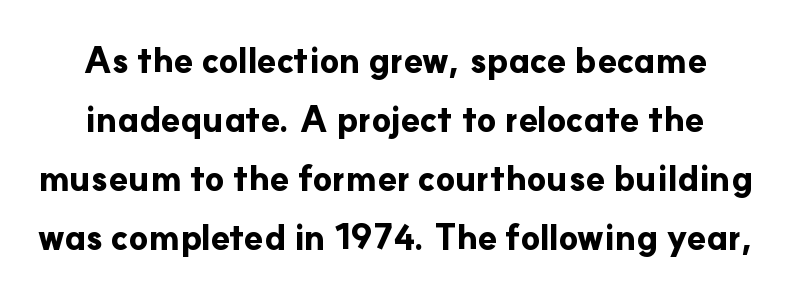
{"serif": "no", "italic": "no", "bold": "yes", "weight": "bold", "width": "normal", "stroke_contrast": "low", "x_height": "small", "monospaced": "no", "underline": "no", "line_spacing": "normal", "line_spacing_ratio": 1.69, "letter_spacing": "normal", "letter_spacing_em": 0.0, "glyph_px": 35}
